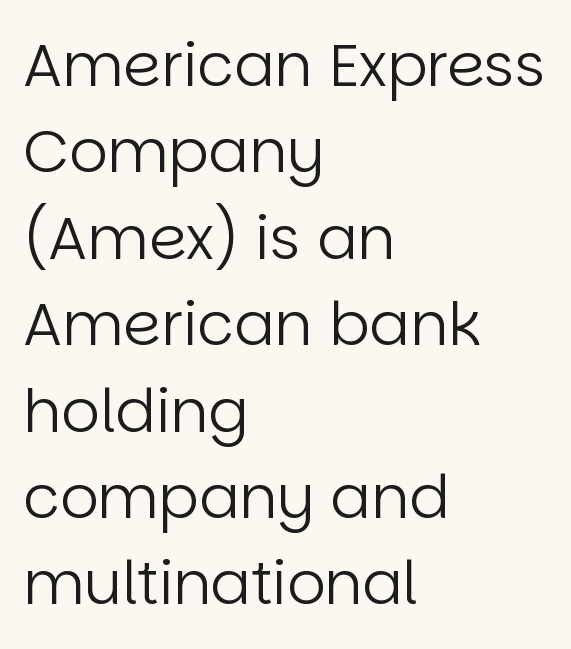
{"serif": "no", "italic": "no", "bold": "no", "weight": "regular", "width": "normal", "stroke_contrast": "low", "x_height": "large", "monospaced": "no", "underline": "no", "align": "left", "line_spacing": "normal", "line_spacing_ratio": 1.44, "letter_spacing": "normal", "letter_spacing_em": 0.0, "glyph_px": 60}
